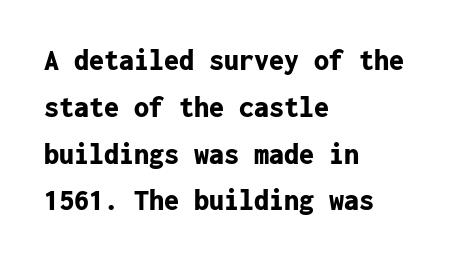
Q: Is the text bold? A: Yes.
Q: Is the text italic (slanted)? A: No, it is upright.
Q: Is the typeface a serif or a sans-serif typeface? A: Sans-serif.
Q: Is the text underlined? A: No.
Q: How is the paragraph aligned? A: Left-aligned.
Q: Is the spacing between letters normal or unusually wide? A: Normal.
Q: Is the spacing between lines tight, normal or loose? A: Normal.
Q: Width (condensed, normal, or wide)? A: Normal.
Q: Stroke contrast? A: Low.
Q: x-height? A: Medium.
Q: Monospaced? A: Yes.
